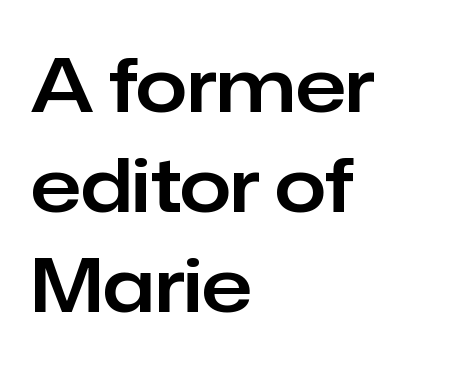
Q: Is the text italic (slanted)? A: No, it is upright.
Q: Is the typeface a serif or a sans-serif typeface? A: Sans-serif.
Q: Is the text underlined? A: No.
Q: How is the paragraph aligned? A: Left-aligned.
Q: Is the spacing between letters normal or unusually wide? A: Normal.
Q: Is the spacing between lines tight, normal or loose? A: Normal.
Q: Width (condensed, normal, or wide)? A: Normal.
Q: Stroke contrast? A: Low.
Q: x-height? A: Medium.
Q: Monospaced? A: No.
